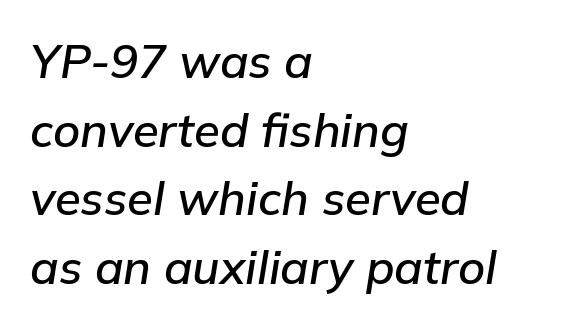
Q: Is the text italic (slanted)? A: Yes, it leans right by about 9 degrees.
Q: Is the text underlined? A: No.
Q: How is the paragraph aligned? A: Left-aligned.
Q: Is the spacing between letters normal or unusually wide? A: Normal.
Q: Is the spacing between lines tight, normal or loose? A: Normal.
Q: Width (condensed, normal, or wide)? A: Normal.
Q: Stroke contrast? A: Low.
Q: x-height? A: Medium.
Q: Monospaced? A: No.
